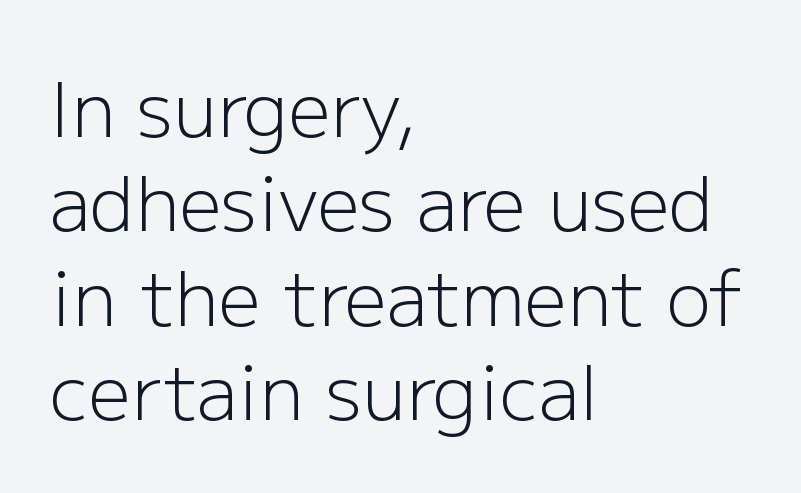
The image shows 75 px light sans-serif type, upright; set left-aligned, normal line spacing (1.26x), normal letter spacing, not underlined; low stroke contrast and a medium x-height.
